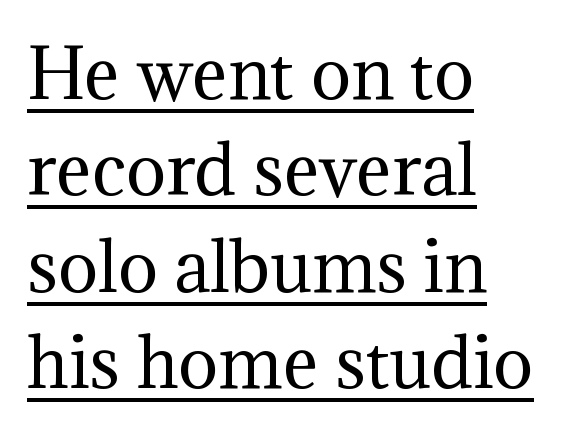
Q: Is the text bold? A: No.
Q: Is the text italic (slanted)? A: No, it is upright.
Q: Is the typeface a serif or a sans-serif typeface? A: Serif.
Q: Is the text underlined? A: Yes.
Q: How is the paragraph aligned? A: Left-aligned.
Q: Is the spacing between letters normal or unusually wide? A: Normal.
Q: Is the spacing between lines tight, normal or loose? A: Normal.
Q: Width (condensed, normal, or wide)? A: Normal.
Q: Stroke contrast? A: Medium.
Q: x-height? A: Medium.
Q: Monospaced? A: No.
